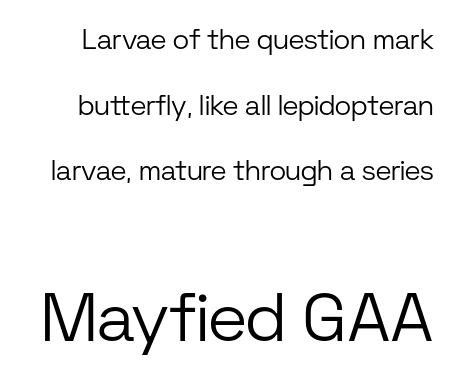
{"serif": "no", "italic": "no", "bold": "no", "weight": "light", "width": "normal", "stroke_contrast": "low", "x_height": "medium", "monospaced": "no", "underline": "no", "line_spacing": "loose", "line_spacing_ratio": 2.34, "letter_spacing": "normal", "letter_spacing_em": 0.0, "larger_block": "second", "size_ratio": 2.46, "glyph_px": 69}
